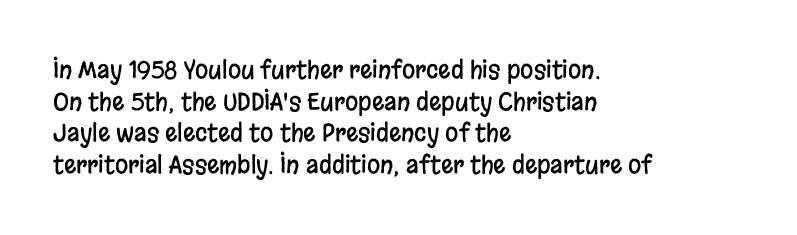
{"italic": "no", "underline": "no", "align": "left", "line_spacing": "normal", "line_spacing_ratio": 1.32, "letter_spacing": "normal", "letter_spacing_em": 0.0, "glyph_px": 24}
